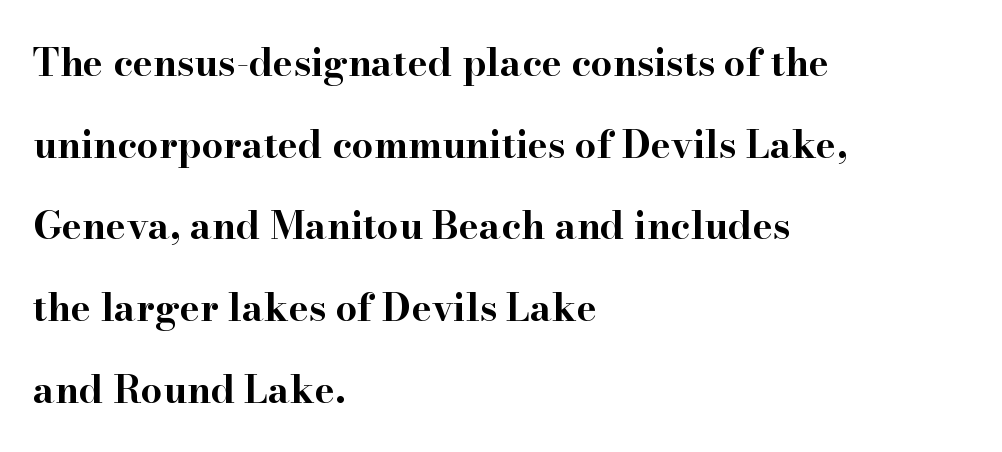
The image shows 38 px bold, wide serif type, upright; set left-aligned, loose line spacing (2.15x), normal letter spacing, not underlined; high stroke contrast and a small x-height.
